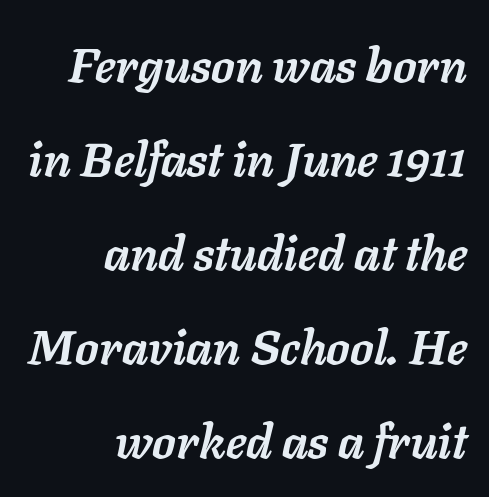
Each glyph is drawn with heavy, bold strokes. Horizontally, the lines are justified to the trailing edge only. Do the characters align in a grid? No, the font is proportional. Plain, unruled lines of type.
